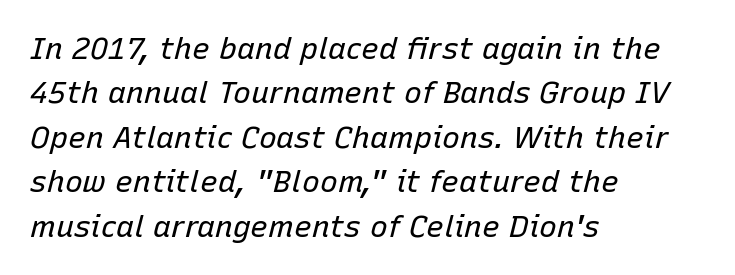
Q: Is the text bold? A: No.
Q: Is the text italic (slanted)? A: Yes, it leans right by about 15 degrees.
Q: Is the text underlined? A: No.
Q: How is the paragraph aligned? A: Left-aligned.
Q: Is the spacing between letters normal or unusually wide? A: Normal.
Q: Is the spacing between lines tight, normal or loose? A: Normal.
Q: Width (condensed, normal, or wide)? A: Normal.
Q: Stroke contrast? A: Low.
Q: x-height? A: Medium.
Q: Monospaced? A: No.
